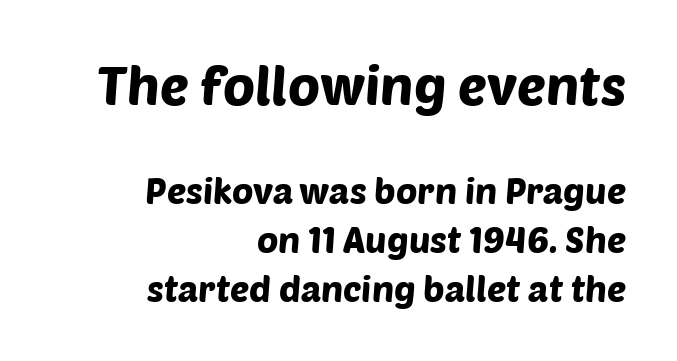
{"serif": "no", "width": "normal", "stroke_contrast": "low", "x_height": "large", "monospaced": "no", "underline": "no", "align": "right", "line_spacing": "normal", "line_spacing_ratio": 1.36, "letter_spacing": "normal", "letter_spacing_em": 0.0, "larger_block": "first", "size_ratio": 1.5, "glyph_px": 54}
